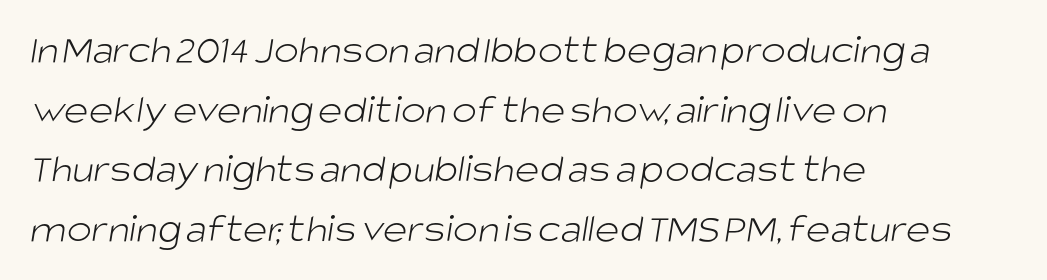
Stems here are at most as thick as an everyday book face. The face used here is rendered with its standard letterfit. Is the block centered? No — it sits flush against the left margin. The text was rendered using a sans face with plain stroke endings. A normal amount of white space separates one row of letters from the next. Type without underlining.
